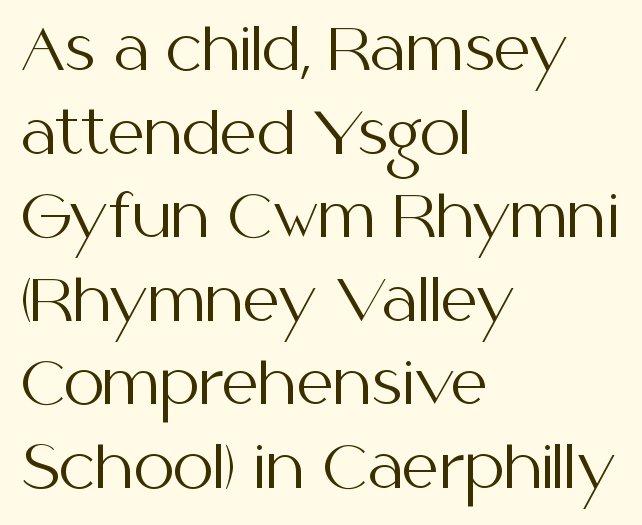
Q: Is the text bold? A: No.
Q: Is the text italic (slanted)? A: No, it is upright.
Q: Is the typeface a serif or a sans-serif typeface? A: Sans-serif.
Q: Is the text underlined? A: No.
Q: How is the paragraph aligned? A: Left-aligned.
Q: Is the spacing between letters normal or unusually wide? A: Normal.
Q: Is the spacing between lines tight, normal or loose? A: Normal.
Q: Width (condensed, normal, or wide)? A: Normal.
Q: Stroke contrast? A: Medium.
Q: x-height? A: Medium.
Q: Monospaced? A: No.
